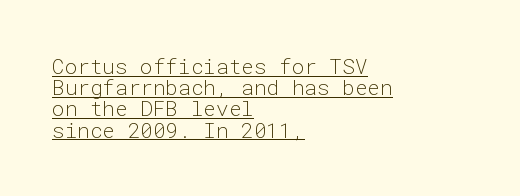
Letters have the restrained weight of plain body copy at most. The rag falls on the right side of this text block. When letters stand straight like this, we call the style roman or upright. This sample trades vertical openness for compactness between lines.
